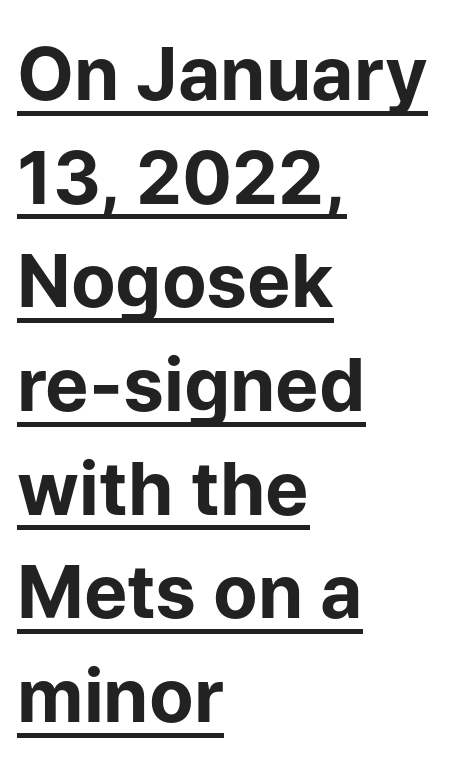
Q: Is the text bold? A: Yes.
Q: Is the text italic (slanted)? A: No, it is upright.
Q: Is the typeface a serif or a sans-serif typeface? A: Sans-serif.
Q: Is the text underlined? A: Yes.
Q: How is the paragraph aligned? A: Left-aligned.
Q: Is the spacing between letters normal or unusually wide? A: Normal.
Q: Is the spacing between lines tight, normal or loose? A: Normal.
Q: Width (condensed, normal, or wide)? A: Normal.
Q: Stroke contrast? A: Low.
Q: x-height? A: Medium.
Q: Monospaced? A: No.
